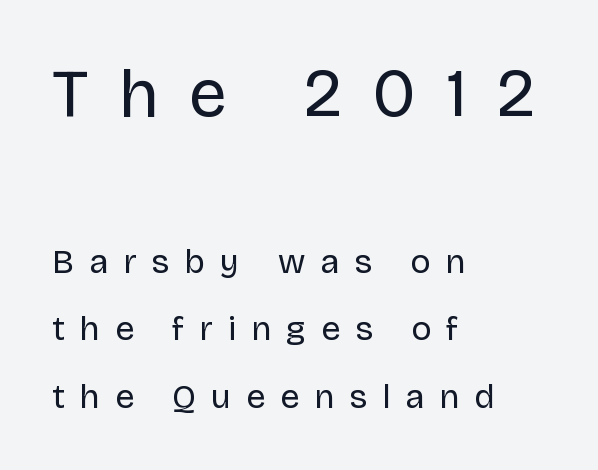
{"serif": "no", "italic": "no", "bold": "no", "weight": "regular", "width": "normal", "stroke_contrast": "low", "x_height": "large", "monospaced": "no", "underline": "no", "align": "left", "line_spacing": "loose", "line_spacing_ratio": 1.98, "letter_spacing": "wide", "letter_spacing_em": 0.44, "larger_block": "first", "size_ratio": 2.0, "glyph_px": 68}
